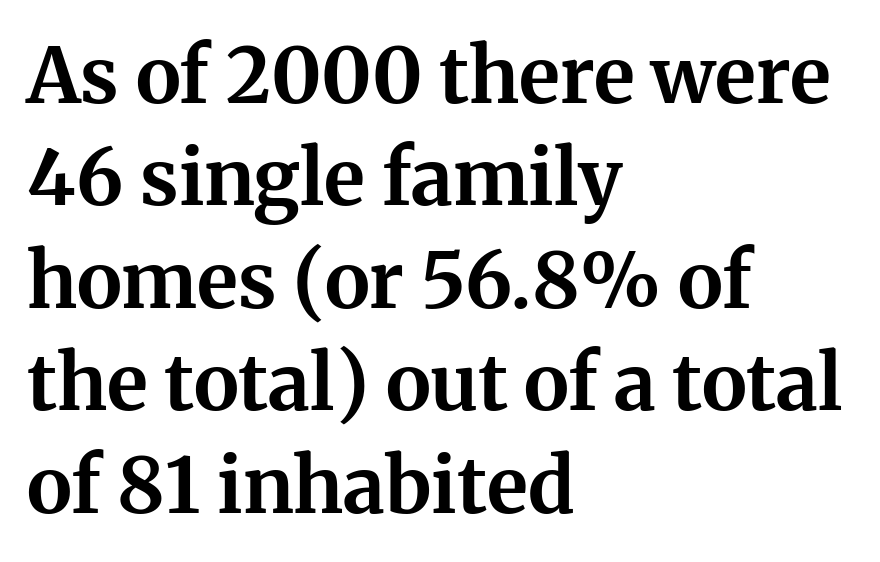
Q: Is the text bold? A: Yes.
Q: Is the text italic (slanted)? A: No, it is upright.
Q: Is the typeface a serif or a sans-serif typeface? A: Serif.
Q: Is the text underlined? A: No.
Q: How is the paragraph aligned? A: Left-aligned.
Q: Is the spacing between letters normal or unusually wide? A: Normal.
Q: Is the spacing between lines tight, normal or loose? A: Normal.
Q: Width (condensed, normal, or wide)? A: Normal.
Q: Stroke contrast? A: Medium.
Q: x-height? A: Medium.
Q: Monospaced? A: No.
